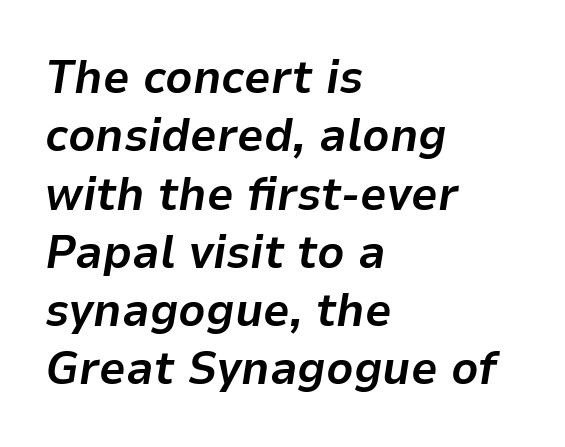
The image shows 47 px bold type, italic (leaning right); set left-aligned, line spacing 1.24x, normal letter spacing, not underlined; low stroke contrast and a medium x-height.
